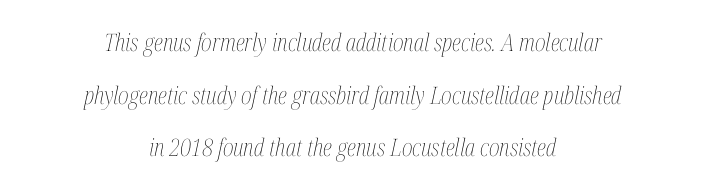
The image shows 24 px text type, italic (leaning right); set centered, loose line spacing (2.19x), normal letter spacing, not underlined.
